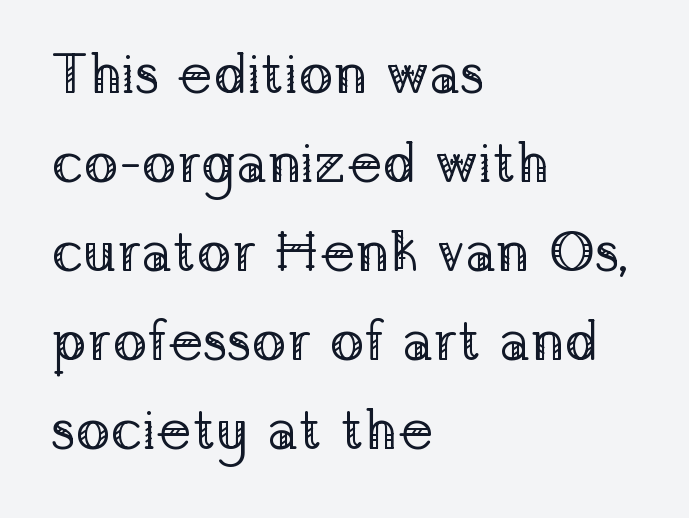
{"serif": "yes", "italic": "no", "bold": "no", "weight": "regular", "width": "normal", "stroke_contrast": "low", "x_height": "medium", "monospaced": "no", "underline": "no", "align": "left", "line_spacing": "normal", "line_spacing_ratio": 1.56, "letter_spacing": "normal", "letter_spacing_em": 0.0, "glyph_px": 57}
